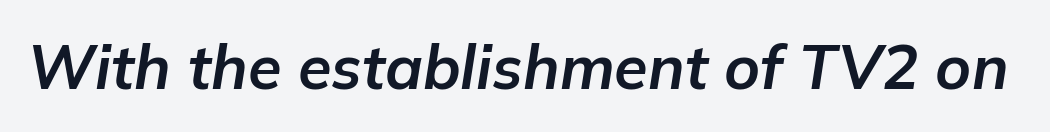
Character widths vary here, with narrow letters taking less room than wide ones. The line texture is even and compact thanks to regular tracking. There's an unmistakable incline to the writing here. A full-strength bold gives these letters their thick strokes.
